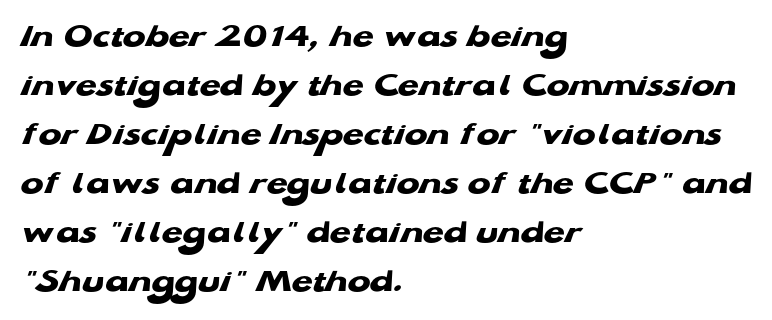
{"serif": "no", "bold": "yes", "weight": "heavy", "width": "wide", "stroke_contrast": "low", "x_height": "medium", "monospaced": "no", "underline": "no", "align": "left", "line_spacing": "normal", "line_spacing_ratio": 1.44, "letter_spacing": "normal", "letter_spacing_em": 0.0, "glyph_px": 34}
